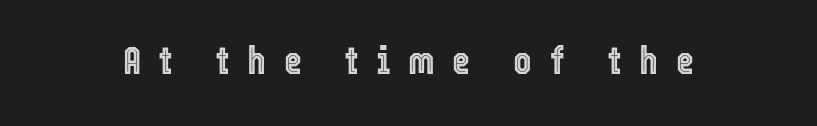
Ordinary non-slanted type is in use. Just letters on the line, the space beneath them empty. This sample has the flowing, uneven cadence of proportional lettering. The letterforms stand isolated, each surrounded by extra space.
